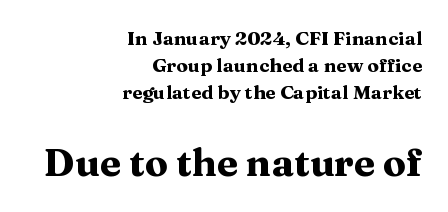
Q: Is the text bold? A: Yes.
Q: Is the text italic (slanted)? A: No, it is upright.
Q: Is the typeface a serif or a sans-serif typeface? A: Serif.
Q: Is the text underlined? A: No.
Q: How is the paragraph aligned? A: Right-aligned.
Q: Is the spacing between letters normal or unusually wide? A: Normal.
Q: Is the spacing between lines tight, normal or loose? A: Normal.
Q: Which block of text is set in a larger size, the first (top) or the second (bottom)? A: The second (bottom) one.
Q: Width (condensed, normal, or wide)? A: Wide.
Q: Stroke contrast? A: Medium.
Q: x-height? A: Medium.
Q: Monospaced? A: No.
